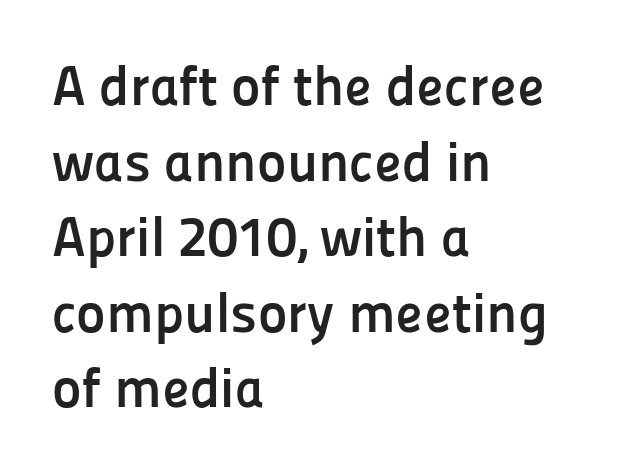
The image shows 56 px semibold sans-serif type, upright; set left-aligned, normal line spacing (1.35x), normal letter spacing, not underlined; low stroke contrast and a medium x-height.
